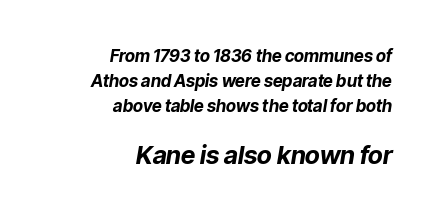
{"italic": "yes", "lean": "right", "slant_degrees": 9, "bold": "yes", "underline": "no", "align": "right", "line_spacing": "normal", "line_spacing_ratio": 1.46, "letter_spacing": "normal", "letter_spacing_em": 0.0, "larger_block": "second", "size_ratio": 1.47, "glyph_px": 25}
